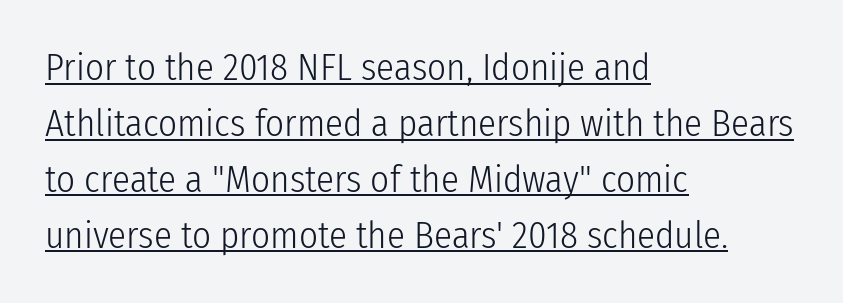
{"serif": "no", "italic": "no", "bold": "no", "weight": "light", "width": "condensed", "stroke_contrast": "low", "x_height": "medium", "monospaced": "no", "underline": "yes", "align": "left", "line_spacing": "normal", "line_spacing_ratio": 1.51, "letter_spacing": "normal", "letter_spacing_em": 0.0, "glyph_px": 37}
